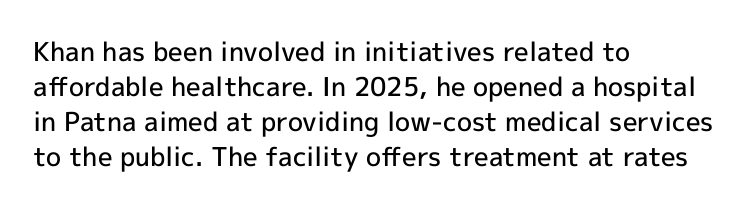
The image shows 26 px text type, upright; set left-aligned, normal line spacing (1.34x), normal letter spacing, not underlined.
